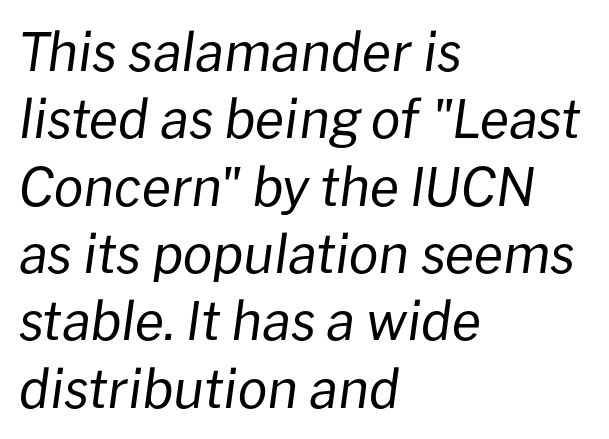
The image shows 53 px regular-weight type, italic (leaning right); set left-aligned, normal line spacing (1.27x), normal letter spacing, not underlined; low stroke contrast and a medium x-height.
